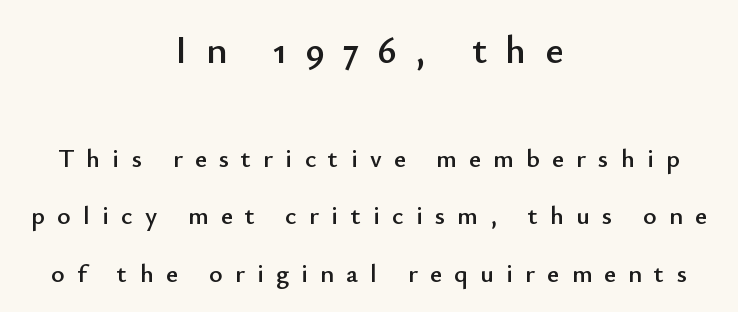
Q: Is the text italic (slanted)? A: No, it is upright.
Q: Is the typeface a serif or a sans-serif typeface? A: Sans-serif.
Q: Is the text underlined? A: No.
Q: How is the paragraph aligned? A: Centered.
Q: Is the spacing between letters normal or unusually wide? A: Unusually wide.
Q: Is the spacing between lines tight, normal or loose? A: Loose.
Q: Which block of text is set in a larger size, the first (top) or the second (bottom)? A: The first (top) one.
Q: Width (condensed, normal, or wide)? A: Normal.
Q: Stroke contrast? A: Low.
Q: x-height? A: Small.
Q: Monospaced? A: No.
